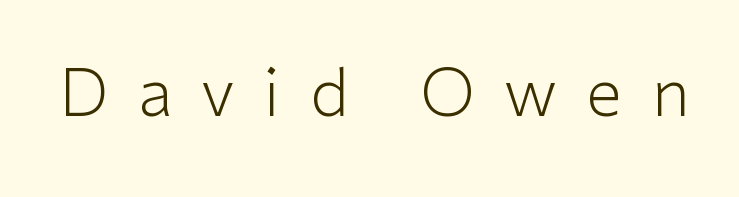
Check the space under the baseline: it is left empty. Each stroke keeps to a modest, everyday thickness or less. Does extra space separate the letters? Yes, quite a lot of it. These lines are rendered in a variable-pitch font. Posture: upright roman. Serif or sans? Sans — the stroke terminals are bare.
